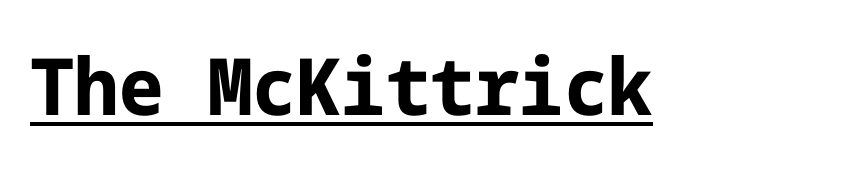
Honestly, the letter spacing is just normal — you wouldn't notice it. This rendering features underlined lettering. The font is running at its bold setting. Look at the bottom of the vertical strokes: they stop flat, with no serifs. Italic? Not at all — the glyphs are vertical.
